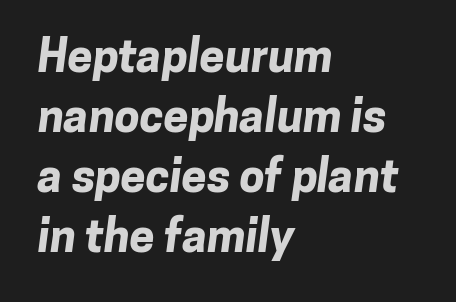
Q: Is the text bold? A: Yes.
Q: Is the typeface a serif or a sans-serif typeface? A: Sans-serif.
Q: Is the text underlined? A: No.
Q: How is the paragraph aligned? A: Left-aligned.
Q: Is the spacing between letters normal or unusually wide? A: Normal.
Q: Is the spacing between lines tight, normal or loose? A: Normal.
Q: Width (condensed, normal, or wide)? A: Normal.
Q: Stroke contrast? A: Low.
Q: x-height? A: Medium.
Q: Monospaced? A: No.
